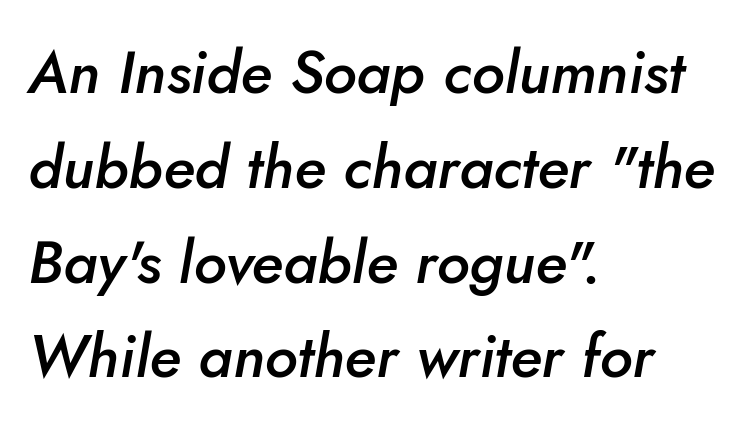
The image shows 60 px semibold type, italic (leaning right); set left-aligned, normal line spacing (1.58x), normal letter spacing, not underlined; low stroke contrast and a small x-height.
